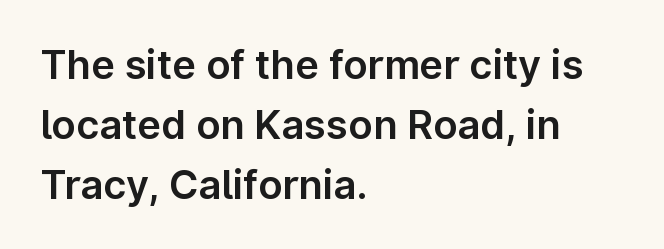
The image shows 40 px sans-serif type, upright; set left-aligned, normal line spacing (1.5x), normal letter spacing, not underlined; low stroke contrast and a medium x-height.
